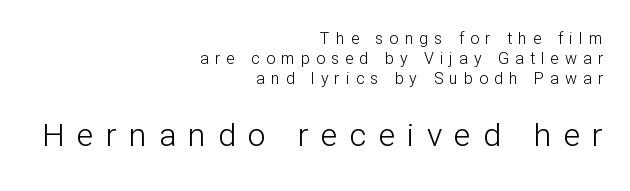
The image shows 32 px light sans-serif type, upright; set right-aligned, normal line spacing (1.25x), unusually wide letter spacing (+0.38 em), not underlined; the second (bottom) block is 2.0x larger; low stroke contrast and a medium x-height.
